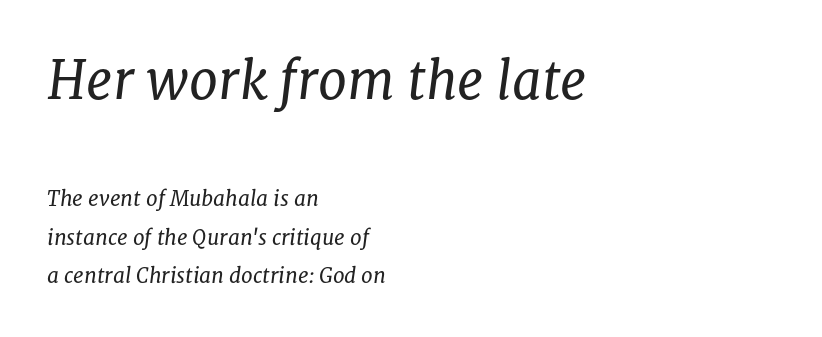
Q: Is the text bold? A: No.
Q: Is the text italic (slanted)? A: Yes, it leans right by about 8 degrees.
Q: Is the typeface a serif or a sans-serif typeface? A: Serif.
Q: Is the text underlined? A: No.
Q: How is the paragraph aligned? A: Left-aligned.
Q: Is the spacing between letters normal or unusually wide? A: Normal.
Q: Which block of text is set in a larger size, the first (top) or the second (bottom)? A: The first (top) one.
Q: Width (condensed, normal, or wide)? A: Normal.
Q: Stroke contrast? A: Low.
Q: x-height? A: Medium.
Q: Monospaced? A: No.
